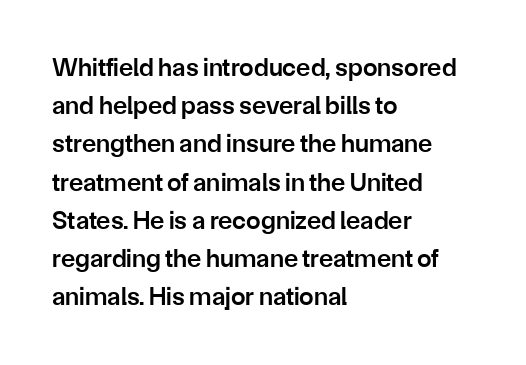
These lines keep a tight, regular rhythm from letter to letter. The rag falls on the right side of this text block. Glance below the letters and you will spot only blank space. Interline gaps are of average width in this sample.
